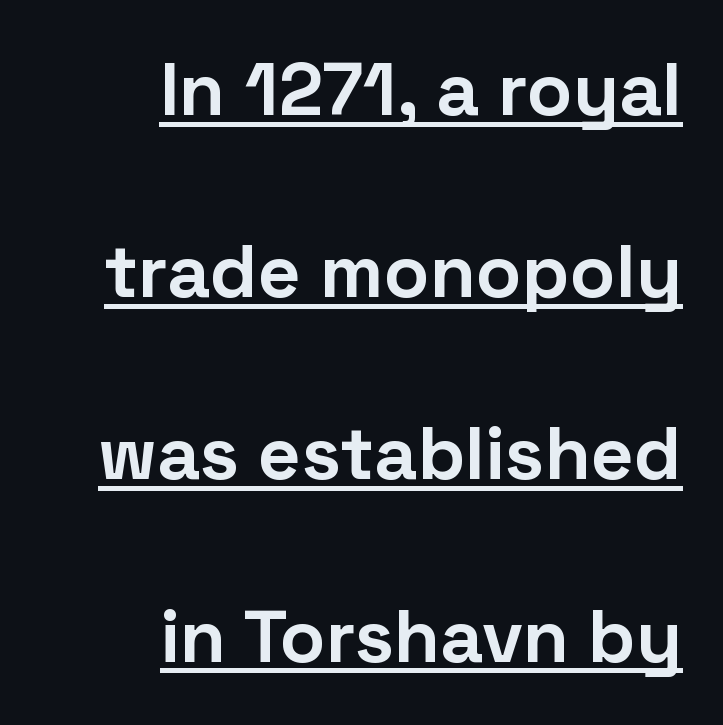
The image shows 75 px bold sans-serif type, upright; set right-aligned, loose line spacing (2.43x), normal letter spacing, underlined; low stroke contrast and a medium x-height.
